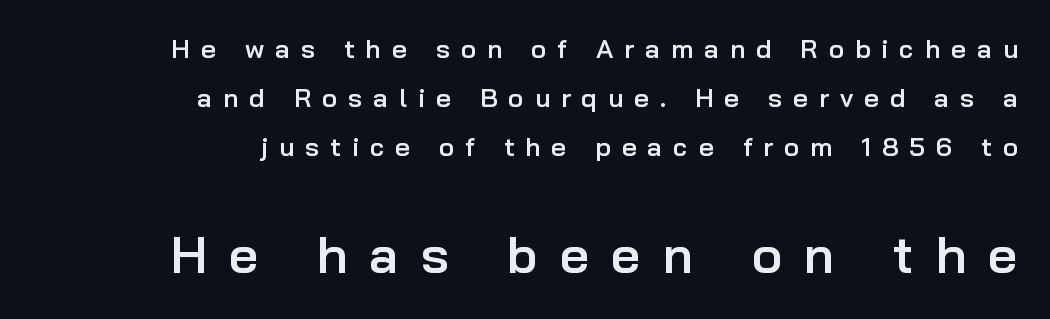
Words appear elongated and porous because spacing is wide. Look at the glyph heights: the lower group is clearly the bigger setting. Where is the straight margin? On the right. Does the weight exceed regular? Yes, but only to semibold. No feet cap the strokes, marking this as sans-serif type.
